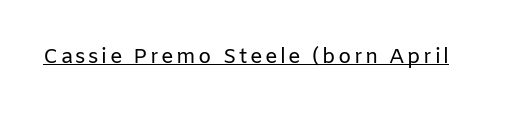
Q: Is the text bold? A: No.
Q: Is the text italic (slanted)? A: No, it is upright.
Q: Is the text underlined? A: Yes.
